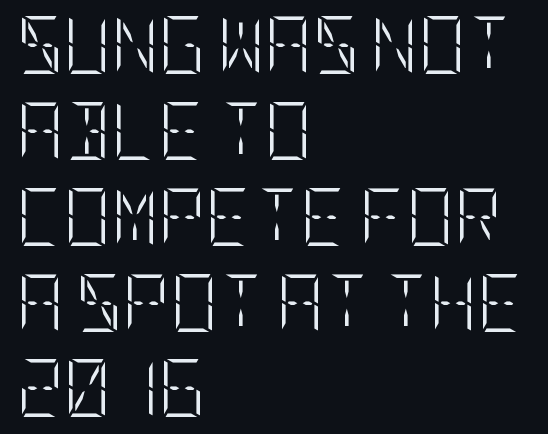
{"italic": "no", "bold": "no", "weight": "light", "width": "condensed", "stroke_contrast": "low", "x_height": "large", "underline": "no", "align": "left", "line_spacing": "normal", "line_spacing_ratio": 1.48, "letter_spacing": "normal", "letter_spacing_em": 0.0, "glyph_px": 58}
